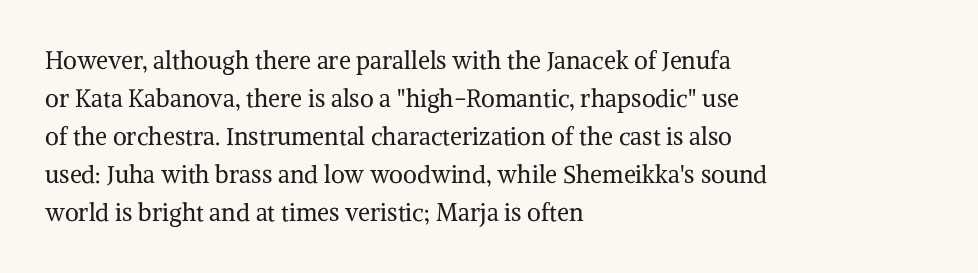
{"italic": "no", "bold": "no", "underline": "no", "align": "left", "line_spacing": "normal", "line_spacing_ratio": 1.58, "letter_spacing": "normal", "letter_spacing_em": 0.0, "glyph_px": 24}
